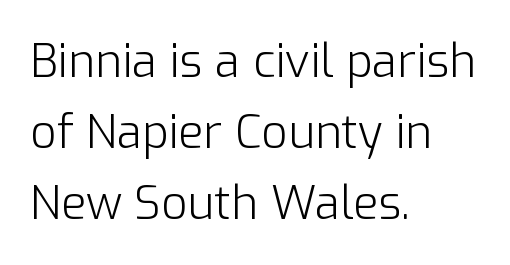
Q: Is the text bold? A: No.
Q: Is the text italic (slanted)? A: No, it is upright.
Q: Is the typeface a serif or a sans-serif typeface? A: Sans-serif.
Q: Is the text underlined? A: No.
Q: How is the paragraph aligned? A: Left-aligned.
Q: Is the spacing between letters normal or unusually wide? A: Normal.
Q: Is the spacing between lines tight, normal or loose? A: Normal.
Q: Width (condensed, normal, or wide)? A: Normal.
Q: Stroke contrast? A: Low.
Q: x-height? A: Medium.
Q: Monospaced? A: No.
